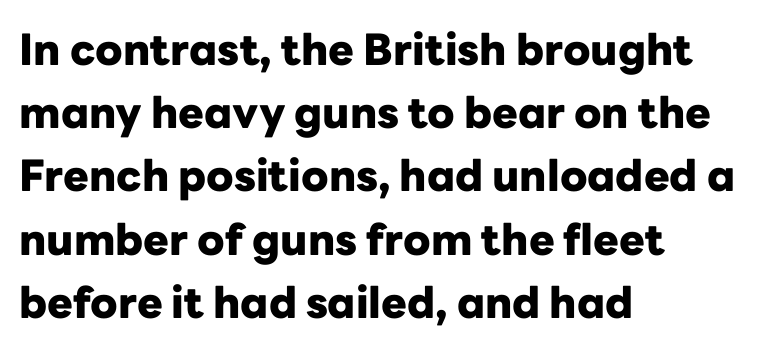
Note the varied advance widths — an 'i' is clearly narrower than an 'm'. Nope, not italic — everything's standing straight. The typeface chosen for these lines omits serifs. This sample uses plain, unmodified letter spacing.
